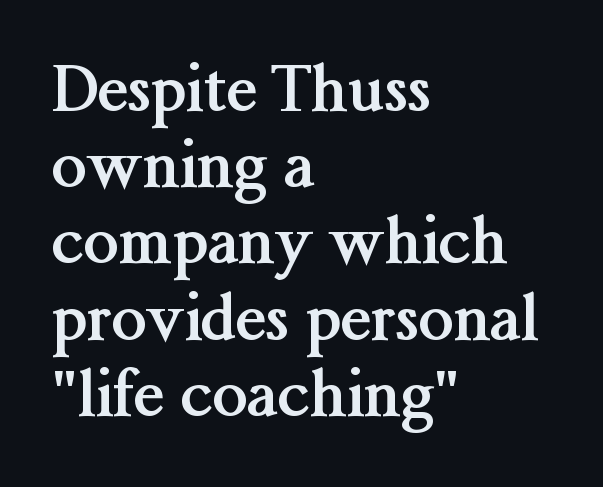
The image shows 63 px semibold serif type, upright; set left-aligned, line spacing 1.21x, normal letter spacing, not underlined; medium stroke contrast and a medium x-height.
